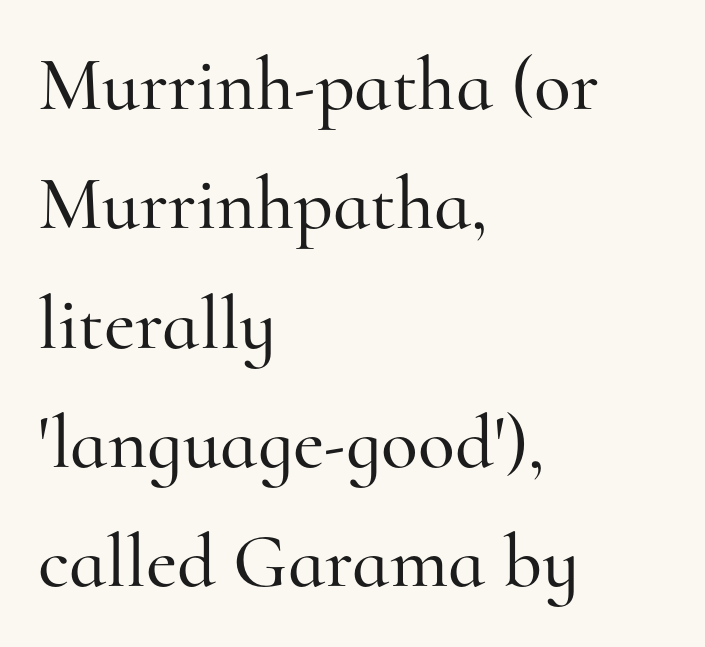
This is roman type, the default non-slanted kind. Letterform terminals end in serifs throughout the passage. Typeset ragged right — the left edge is the straight one. Nobody touched the tracking dial on this one. Think of a printed novel: that variable character pitch is what you see here.
